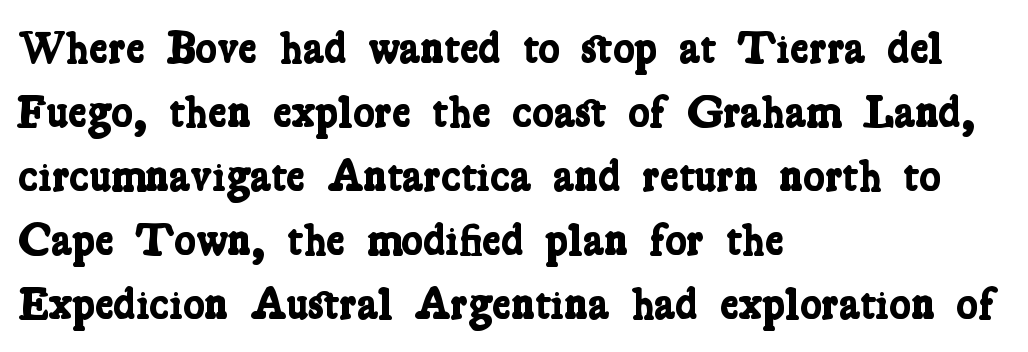
Q: Is the text bold? A: Yes.
Q: Is the typeface a serif or a sans-serif typeface? A: Serif.
Q: Is the text underlined? A: No.
Q: How is the paragraph aligned? A: Left-aligned.
Q: Is the spacing between letters normal or unusually wide? A: Normal.
Q: Is the spacing between lines tight, normal or loose? A: Normal.
Q: Width (condensed, normal, or wide)? A: Condensed.
Q: Stroke contrast? A: Low.
Q: x-height? A: Medium.
Q: Monospaced? A: No.
